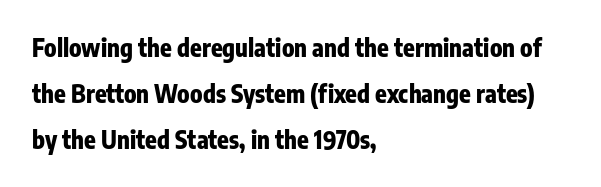
{"italic": "no", "bold": "yes", "underline": "no", "align": "left", "line_spacing": "loose", "line_spacing_ratio": 1.91, "letter_spacing": "normal", "letter_spacing_em": 0.0, "glyph_px": 24}
